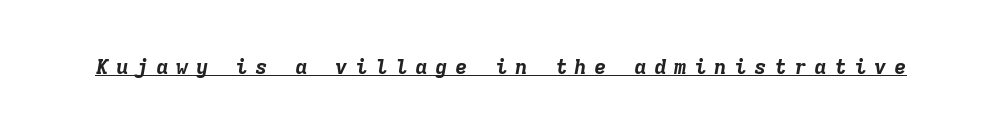
Tracking here is generous; glyphs stand well apart from one another. Underlining? Definitely there. The rendering uses a bold face; every stroke is thick and dark. Posture: slanted.
